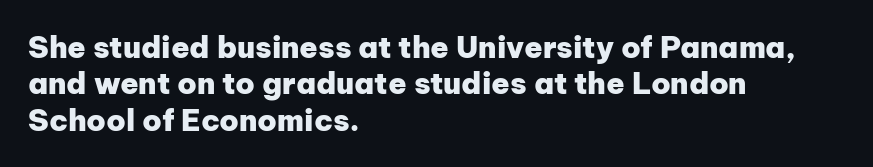
Strokes here are thick enough to call this a true bold. Nothing unusual about the tracking: characters are spaced as the font intends. Character widths vary here, with narrow letters taking less room than wide ones. The string is rendered with underlining switched off. Alignment: flush left.
